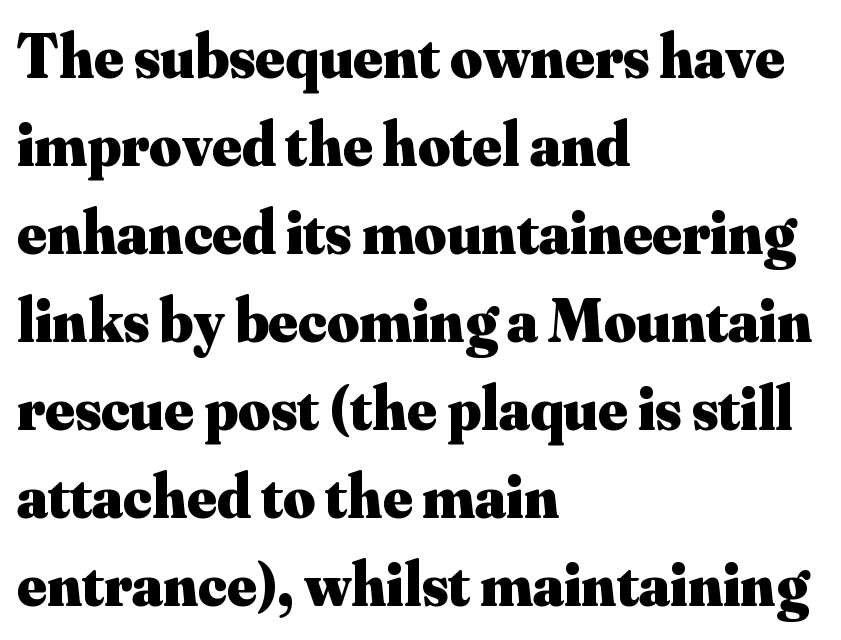
The image shows 62 px heavy serif type, upright; set left-aligned, normal line spacing (1.42x), normal letter spacing, not underlined; medium stroke contrast and a small x-height.
